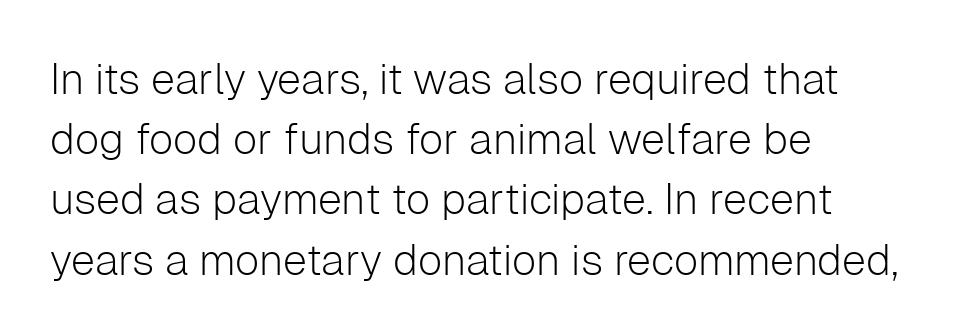
{"serif": "no", "italic": "no", "bold": "no", "weight": "light", "width": "normal", "stroke_contrast": "low", "x_height": "medium", "monospaced": "no", "underline": "no", "align": "left", "line_spacing": "normal", "line_spacing_ratio": 1.4, "letter_spacing": "normal", "letter_spacing_em": 0.0, "glyph_px": 43}
